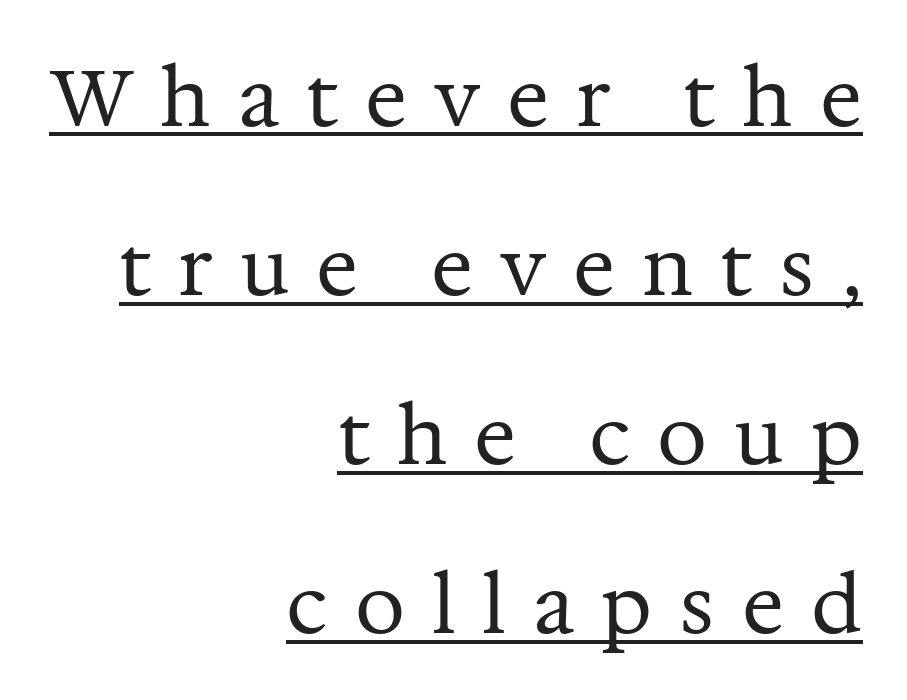
Inter-character spacing is expanded well beyond the font's built-in metrics. Each stroke keeps to a modest, everyday thickness or less. Like a heading marked for emphasis, these lines bear an underscore. You can tell it's not italic because the verticals are truly vertical. Vertically, the passage feels expansive, rows floating well apart. These lines are set flush right with a ragged left edge.
